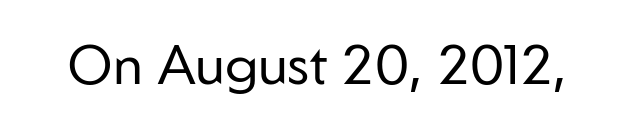
A typesetter would call this proportional, since set widths differ per character. The font sits on the lighter half of the weight spectrum, regular included. Italic? Not at all — the glyphs are vertical. Clear beneath every line of the passage. The letters sit at their default tracking, neither squeezed nor spread. This sample uses a sans-serif face.
